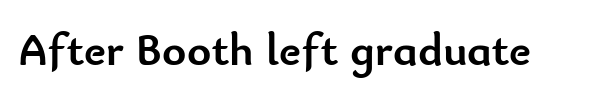
Do the characters align in a grid? No, the font is proportional. The text was rendered using a sans face with plain stroke endings. Ordinary non-slanted type is in use. Lines of text with bare space underneath.
